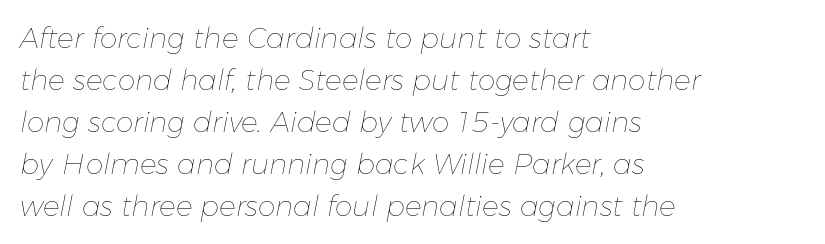
Interline gaps are of average width in this sample. Think of a printed novel: that variable character pitch is what you see here. Leftover space on each line is placed entirely after the last word. This is not heavy type; no bold has been used.
